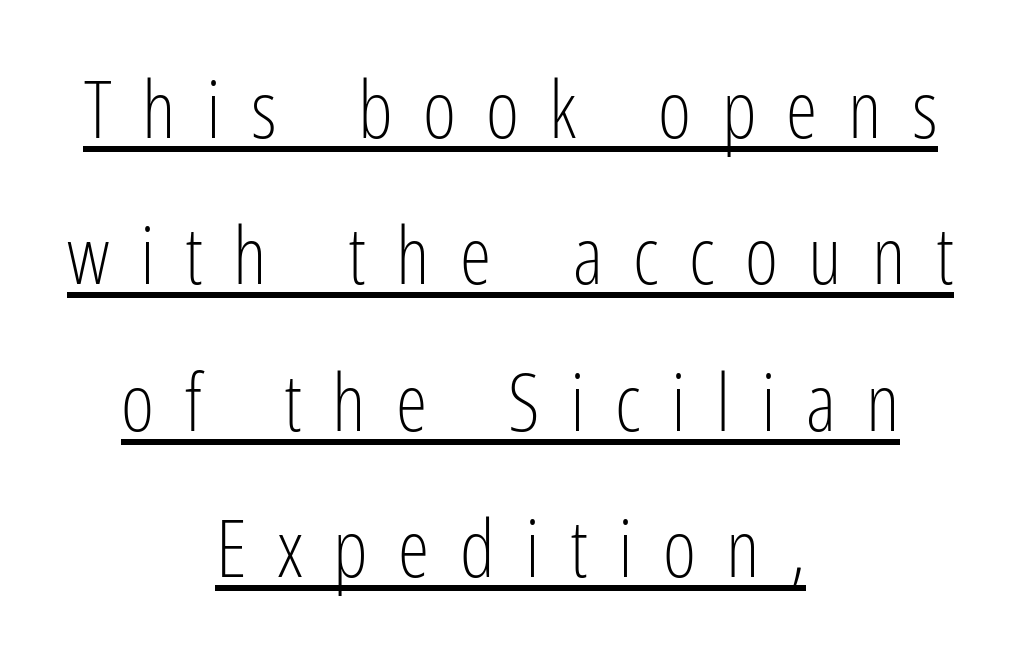
This sample has the flowing, uneven cadence of proportional lettering. A typesetter would label this face a sans. Nope, not italic — everything's standing straight. The rendering uses the underline text-decoration. The rag falls on both sides of this text block equally.
